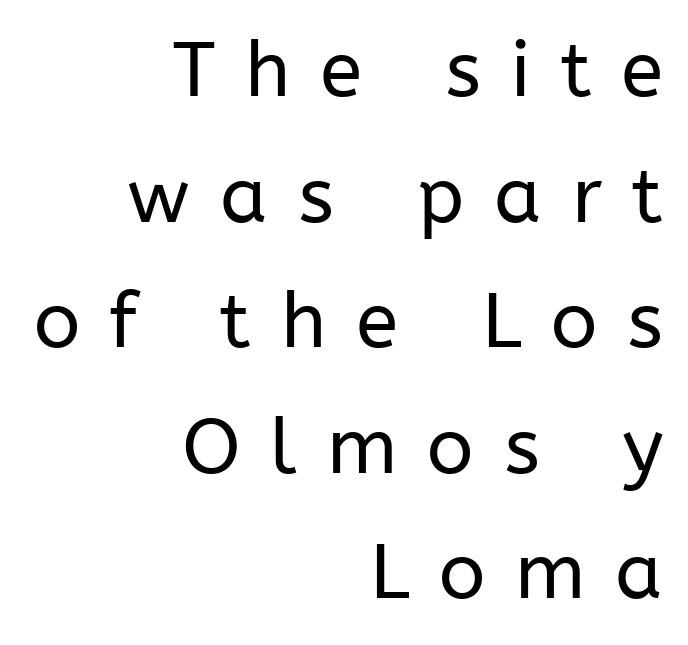
The lines in this sample share a right terminus and differ only in where they begin. Vertically, the passage feels balanced, rows spaced as you'd expect. Character widths vary here, with narrow letters taking less room than wide ones. Check the space under the baseline: it is left empty. Substantial extra tracking has been applied to these lines.
